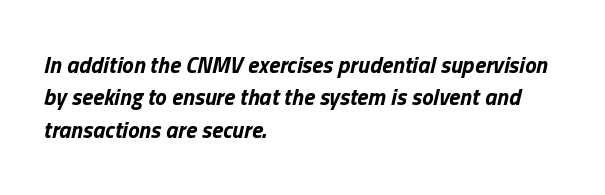
The image shows 23 px bold type, italic (leaning right); set left-aligned, normal line spacing (1.41x), normal letter spacing, not underlined.
